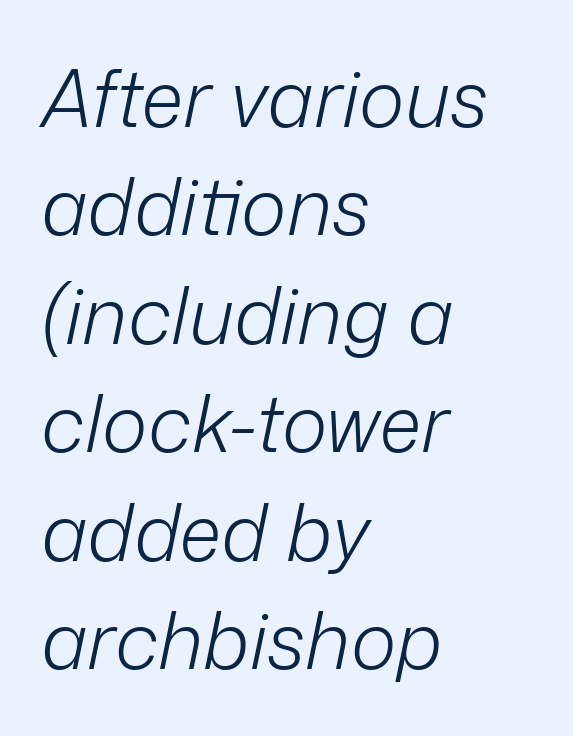
{"italic": "yes", "lean": "right", "slant_degrees": 12, "bold": "no", "weight": "light", "width": "normal", "stroke_contrast": "low", "x_height": "medium", "monospaced": "no", "underline": "no", "align": "left", "line_spacing": "normal", "line_spacing_ratio": 1.39, "letter_spacing": "normal", "letter_spacing_em": 0.0, "glyph_px": 78}
